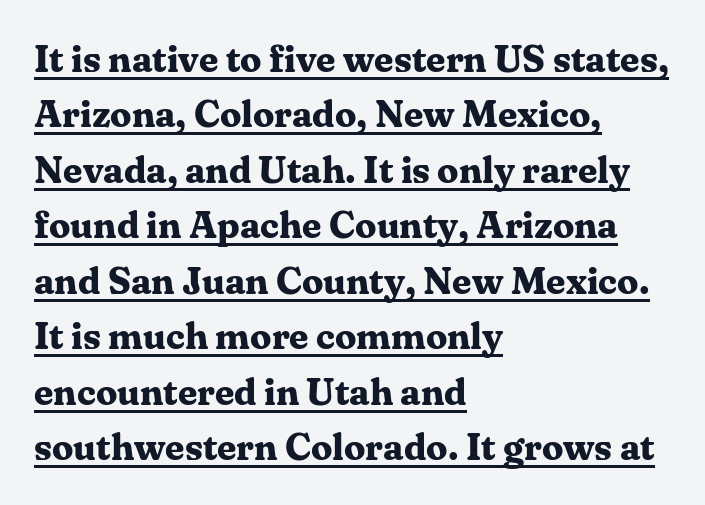
The image shows 38 px bold serif type, upright; set left-aligned, normal line spacing (1.46x), normal letter spacing, underlined; medium stroke contrast and a medium x-height.
